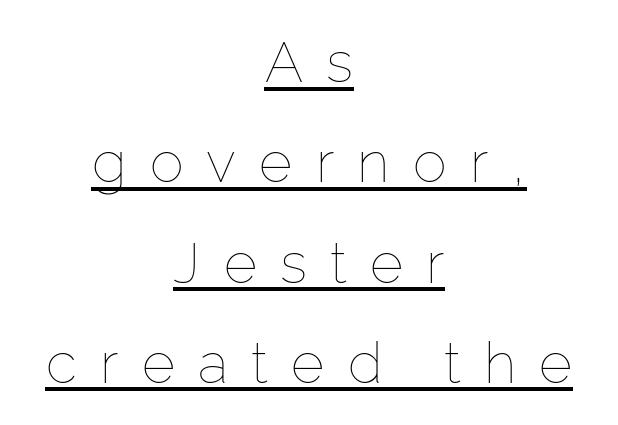
The face used here is proportionally spaced, like ordinary book or web type. Centered paragraph, ragged on both sides. Decoration check: the copy is underlined. Every character sits straight up, as roman type does.
